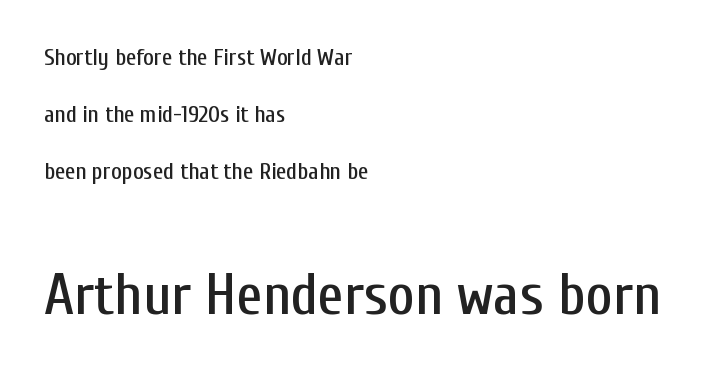
Spacing between characters is what you'd get straight out of the box. The letters stand upright; this is a roman face. The paragraph shown leans on its left margin. Typographically, this falls in the sans-serif category.
